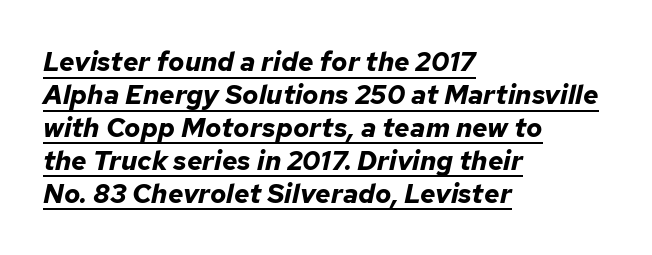
The image shows 27 px bold type, italic (leaning right); set left-aligned, line spacing 1.22x, normal letter spacing, underlined.
